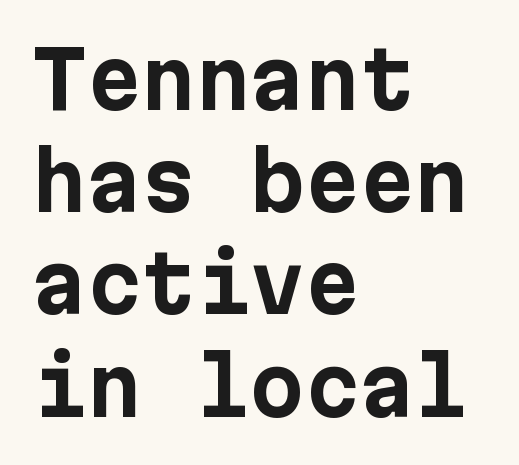
In CSS terms this would be text-align: left. Rendered with straight, roman letterforms. Descenders hang freely into open space. Look at the tracking — it's just the regular setting, nothing added.
